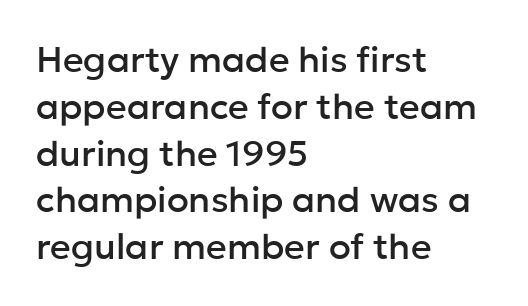
Honestly, the row spacing looks completely unremarkable. This is the regular roman posture of the typeface. Underline: absent. The horizontal fit of the characters is conventional and even.
